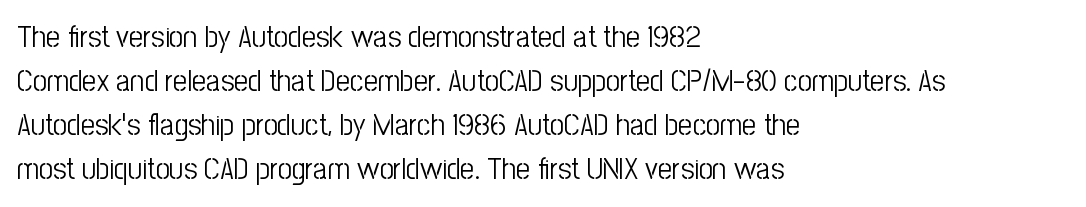
Q: Is the text bold? A: No.
Q: Is the text italic (slanted)? A: No, it is upright.
Q: Is the typeface a serif or a sans-serif typeface? A: Sans-serif.
Q: Is the text underlined? A: No.
Q: How is the paragraph aligned? A: Left-aligned.
Q: Is the spacing between letters normal or unusually wide? A: Normal.
Q: Is the spacing between lines tight, normal or loose? A: Normal.
Q: Width (condensed, normal, or wide)? A: Condensed.
Q: Stroke contrast? A: Low.
Q: x-height? A: Medium.
Q: Monospaced? A: No.
